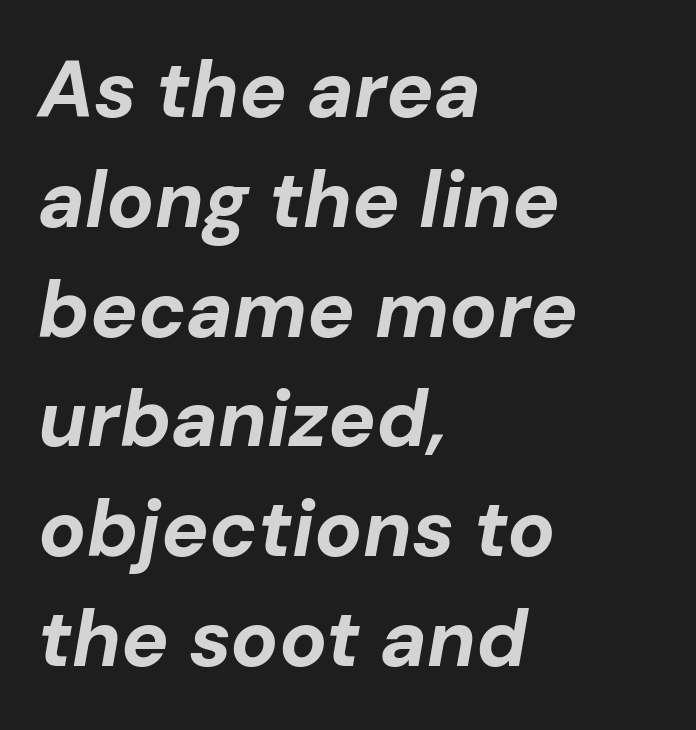
This sample uses plain, unmodified letter spacing. The lines sit at an ordinary, default distance from one another. Spacing verdict: proportional, widths tailored to each character. Clear beneath every line of the passage. The ragged edge is on the right, which tells us the setting is flush left. A typesetter would mark this as italic.
